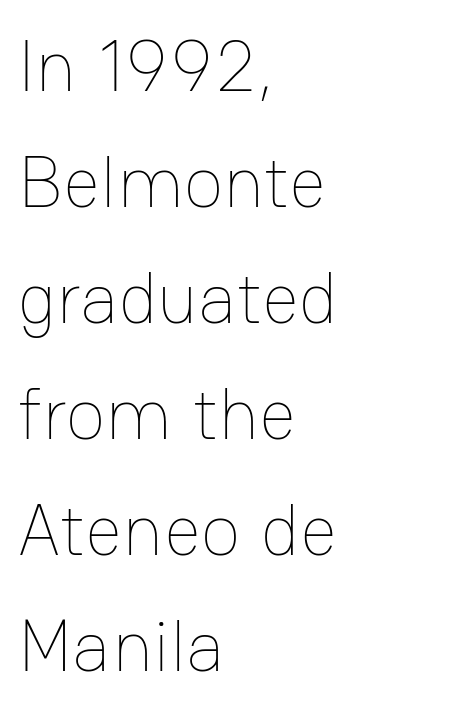
The image shows 73 px thin type, upright; set left-aligned, normal line spacing (1.59x), normal letter spacing, not underlined; low stroke contrast and a medium x-height.
